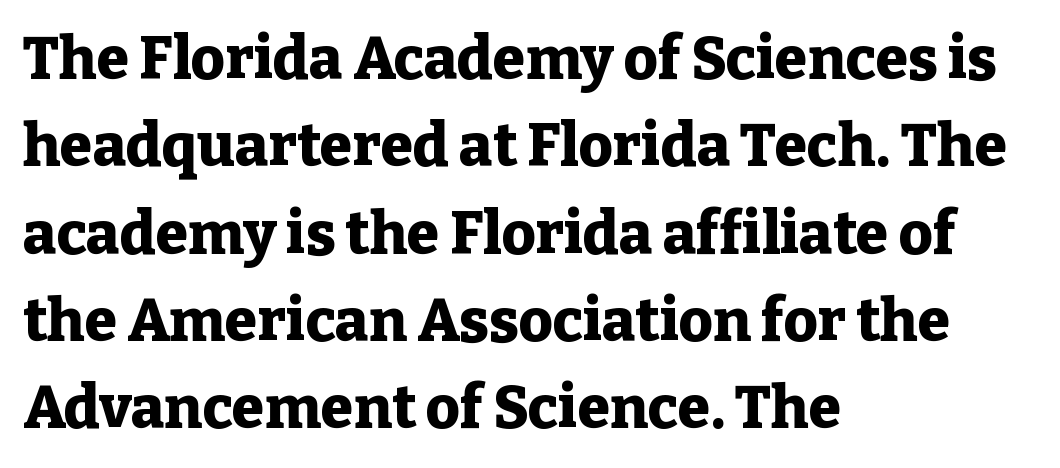
{"serif": "yes", "italic": "no", "bold": "yes", "weight": "heavy", "width": "normal", "stroke_contrast": "low", "x_height": "medium", "monospaced": "no", "underline": "no", "align": "left", "line_spacing": "normal", "line_spacing_ratio": 1.48, "letter_spacing": "normal", "letter_spacing_em": 0.0, "glyph_px": 59}
